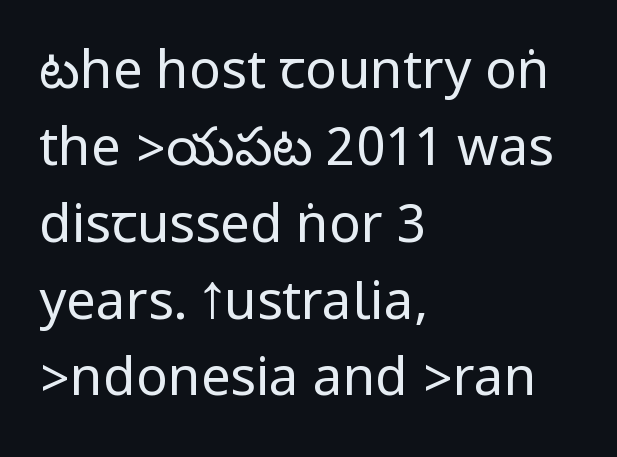
The image shows 53 px regular-weight, condensed sans-serif type, upright; set left-aligned, normal line spacing (1.45x), normal letter spacing, not underlined; low stroke contrast.
